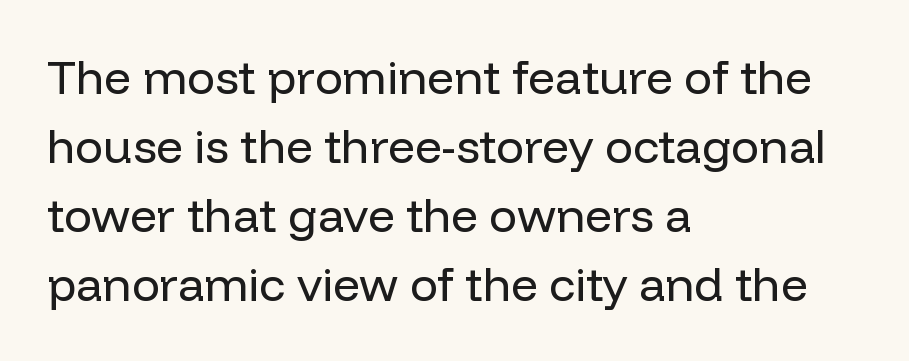
Q: Is the text bold? A: No.
Q: Is the text italic (slanted)? A: No, it is upright.
Q: Is the typeface a serif or a sans-serif typeface? A: Sans-serif.
Q: Is the text underlined? A: No.
Q: How is the paragraph aligned? A: Left-aligned.
Q: Is the spacing between letters normal or unusually wide? A: Normal.
Q: Is the spacing between lines tight, normal or loose? A: Normal.
Q: Width (condensed, normal, or wide)? A: Normal.
Q: Stroke contrast? A: Low.
Q: x-height? A: Medium.
Q: Monospaced? A: No.
